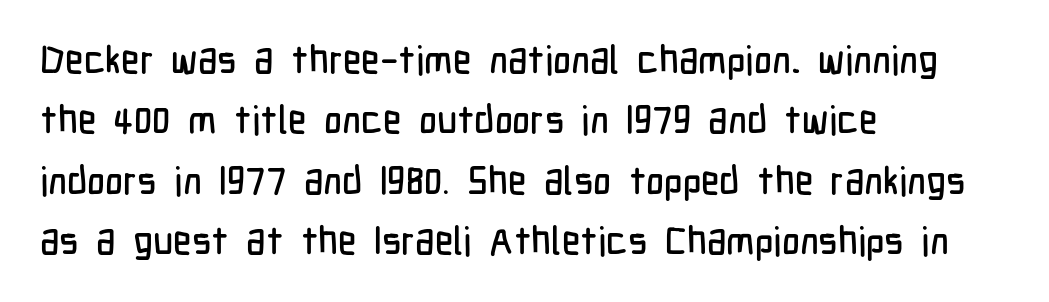
Q: Is the text italic (slanted)? A: No, it is upright.
Q: Is the typeface a serif or a sans-serif typeface? A: Sans-serif.
Q: Is the text underlined? A: No.
Q: How is the paragraph aligned? A: Left-aligned.
Q: Is the spacing between letters normal or unusually wide? A: Normal.
Q: Is the spacing between lines tight, normal or loose? A: Normal.
Q: Width (condensed, normal, or wide)? A: Condensed.
Q: Stroke contrast? A: Low.
Q: x-height? A: Medium.
Q: Monospaced? A: No.
